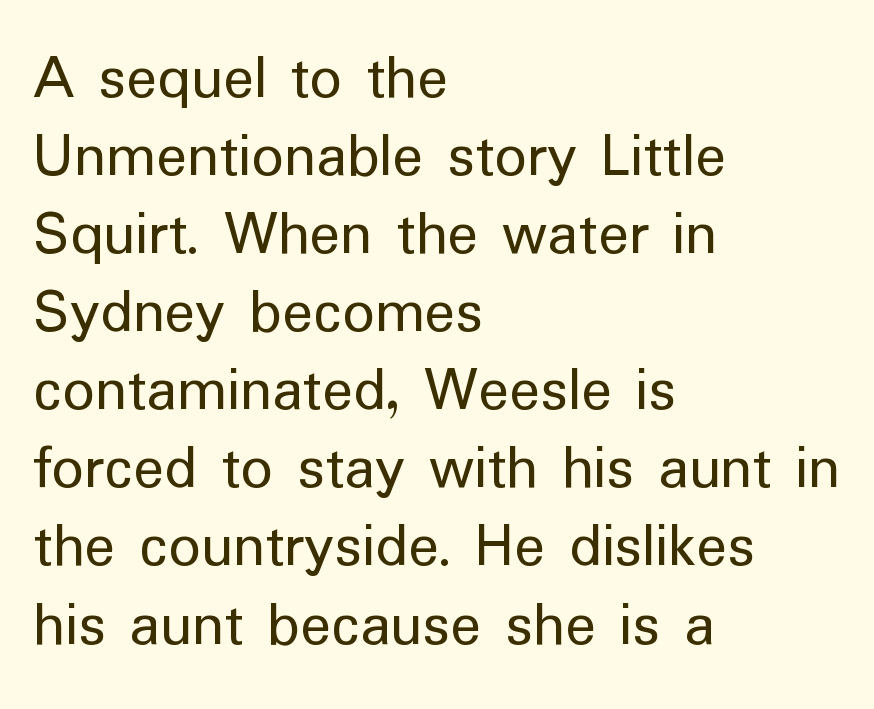
{"serif": "no", "italic": "no", "bold": "no", "weight": "regular", "width": "normal", "stroke_contrast": "low", "x_height": "medium", "monospaced": "no", "underline": "no", "align": "left", "line_spacing_ratio": 1.22, "letter_spacing": "normal", "letter_spacing_em": 0.0, "glyph_px": 64}
